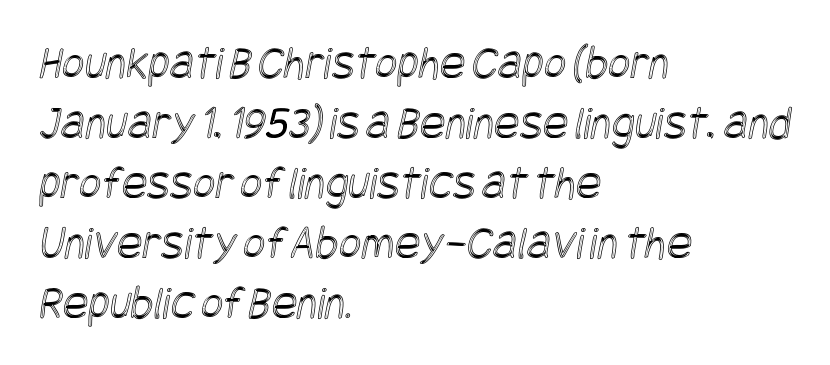
{"width": "condensed", "x_height": "large", "underline": "no", "align": "left", "line_spacing": "normal", "line_spacing_ratio": 1.25, "letter_spacing": "normal", "letter_spacing_em": 0.0, "glyph_px": 48}
